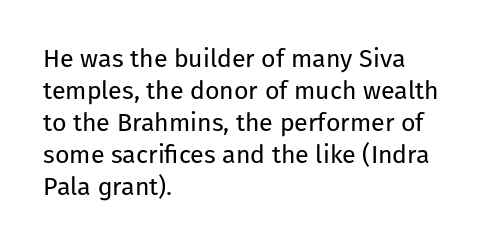
Glance below the letters and you will spot only blank space. The weight tops out at a normal text grade. Teacher's note: observe the even left margin — that is flush-left alignment. Interline gaps are of average width in this sample. In terms of posture, this sample is upright.
